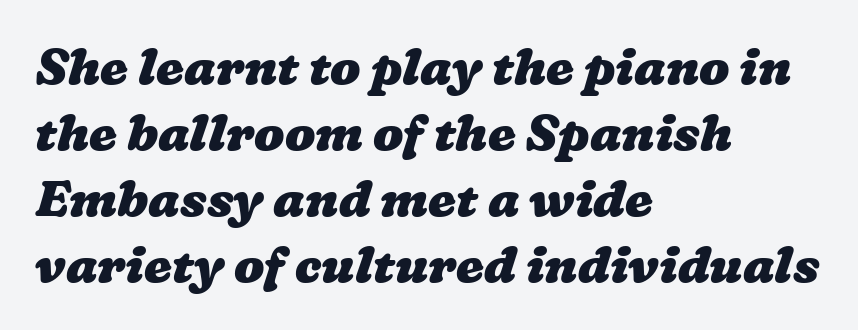
The image shows 50 px heavy, wide type; set left-aligned, normal line spacing (1.32x), normal letter spacing, not underlined; low stroke contrast and a medium x-height.
